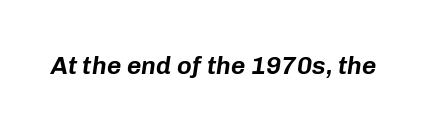
{"italic": "yes", "lean": "right", "slant_degrees": 8, "underline": "no", "letter_spacing": "normal", "letter_spacing_em": 0.0, "glyph_px": 25}
